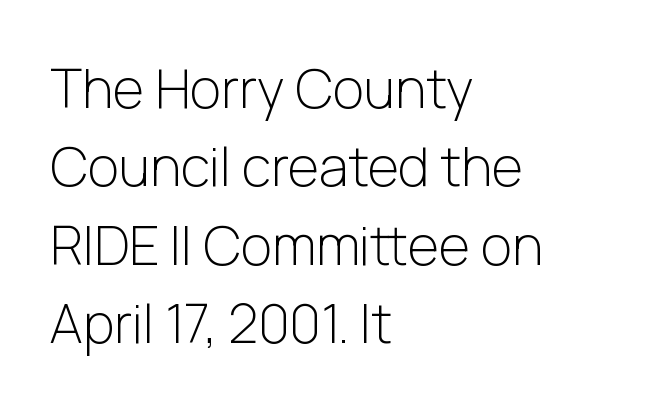
{"serif": "no", "italic": "no", "bold": "no", "weight": "light", "width": "normal", "stroke_contrast": "low", "x_height": "medium", "monospaced": "no", "underline": "no", "align": "left", "line_spacing": "normal", "line_spacing_ratio": 1.45, "letter_spacing": "normal", "letter_spacing_em": 0.0, "glyph_px": 54}
